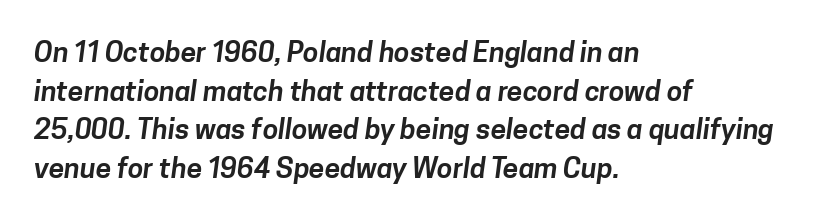
{"serif": "no", "width": "normal", "stroke_contrast": "low", "x_height": "medium", "monospaced": "no", "underline": "no", "align": "left", "line_spacing": "normal", "line_spacing_ratio": 1.38, "letter_spacing": "normal", "letter_spacing_em": 0.0, "glyph_px": 28}
